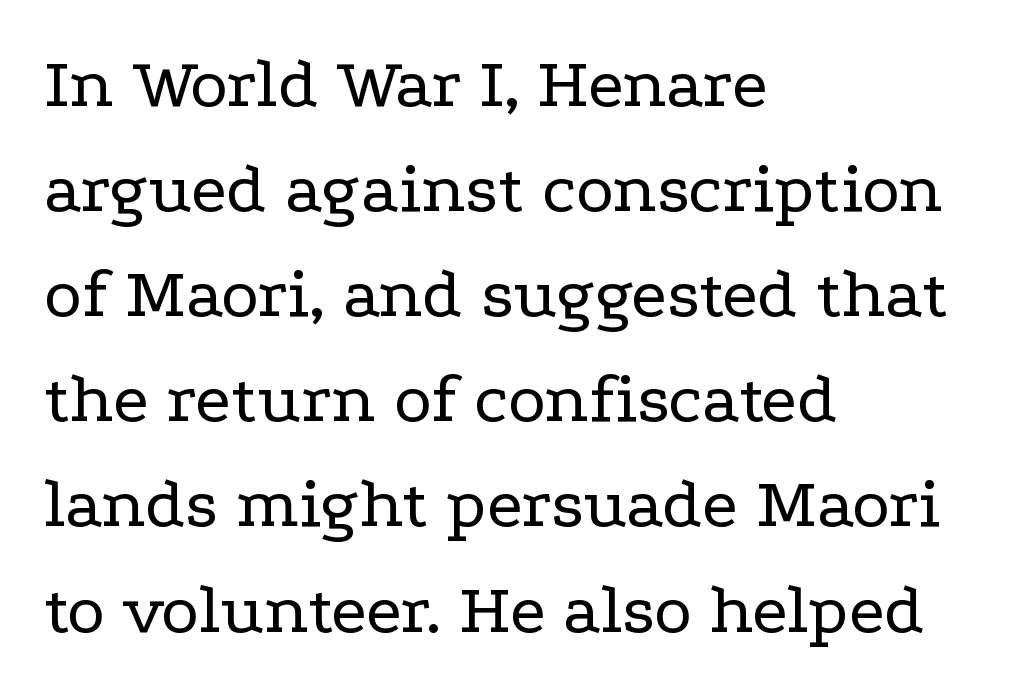
The image shows 72 px regular-weight, wide serif type, upright; set left-aligned, normal line spacing (1.46x), normal letter spacing, not underlined; low stroke contrast and a medium x-height.
